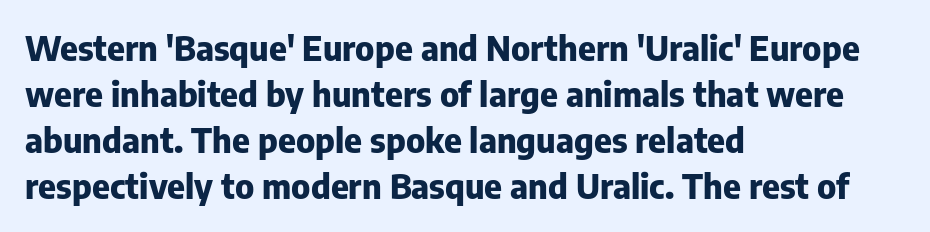
Q: Is the text bold? A: Yes.
Q: Is the text italic (slanted)? A: No, it is upright.
Q: Is the typeface a serif or a sans-serif typeface? A: Sans-serif.
Q: Is the text underlined? A: No.
Q: How is the paragraph aligned? A: Left-aligned.
Q: Is the spacing between letters normal or unusually wide? A: Normal.
Q: Is the spacing between lines tight, normal or loose? A: Normal.
Q: Width (condensed, normal, or wide)? A: Normal.
Q: Stroke contrast? A: Low.
Q: x-height? A: Medium.
Q: Monospaced? A: No.
